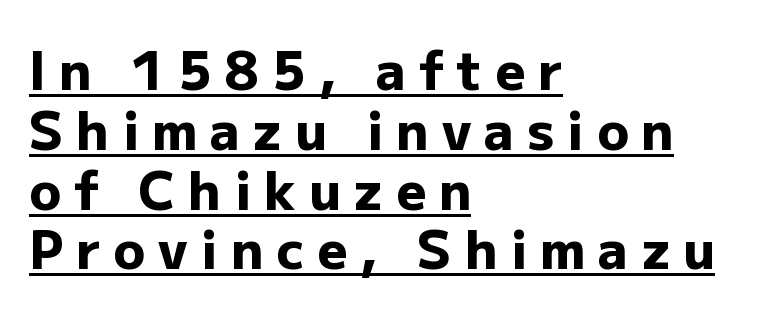
The image shows 52 px heavy sans-serif type, upright; set left-aligned, tight line spacing (1.15x), unusually wide letter spacing (+0.25 em), underlined; low stroke contrast and a medium x-height.
